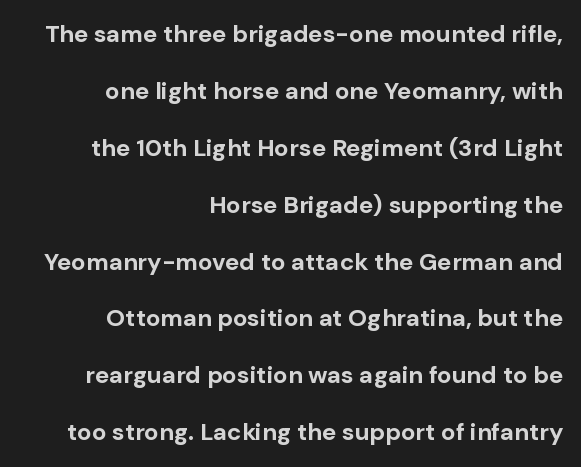
Words appear dense and cohesive because spacing is normal. Thick stems and heavy bowls — unmistakably bold. Students, observe: this is what heavily led, spacious text looks like. Is the block centered? No — it sits flush against the right margin.
